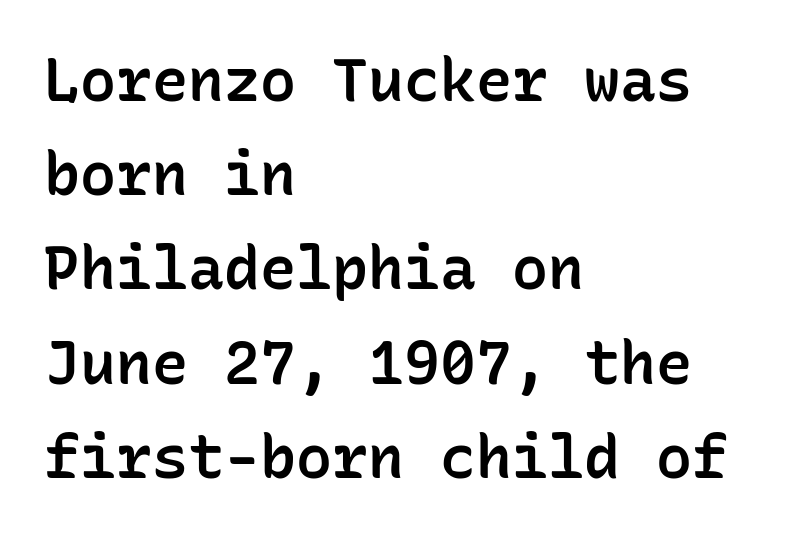
The image shows 60 px semibold sans-serif type, upright, monospaced; set left-aligned, normal line spacing (1.57x), normal letter spacing, not underlined; low stroke contrast and a medium x-height.
